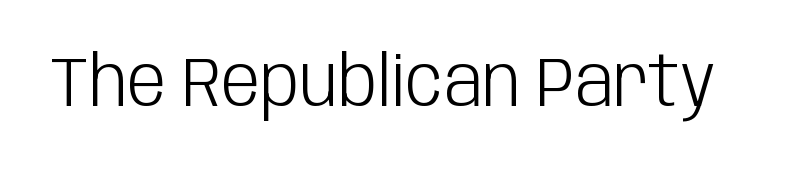
Vertical strokes here are truly vertical. The words here are not underlined. Looks like regular typesetting: each glyph gets only the width it needs. Unbolded letterforms with no extra heft. Words appear dense and cohesive because spacing is normal.
